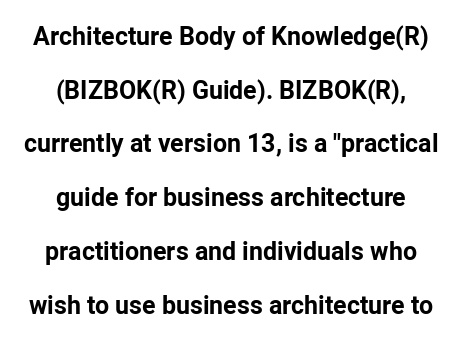
{"italic": "no", "bold": "yes", "underline": "no", "align": "center", "line_spacing": "loose", "line_spacing_ratio": 2.15, "letter_spacing": "normal", "letter_spacing_em": 0.0, "glyph_px": 25}
